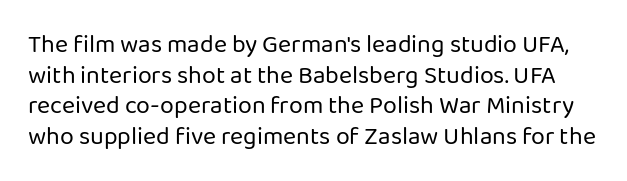
The image shows 25 px text type, upright; set line spacing 1.23x, normal letter spacing, not underlined.
